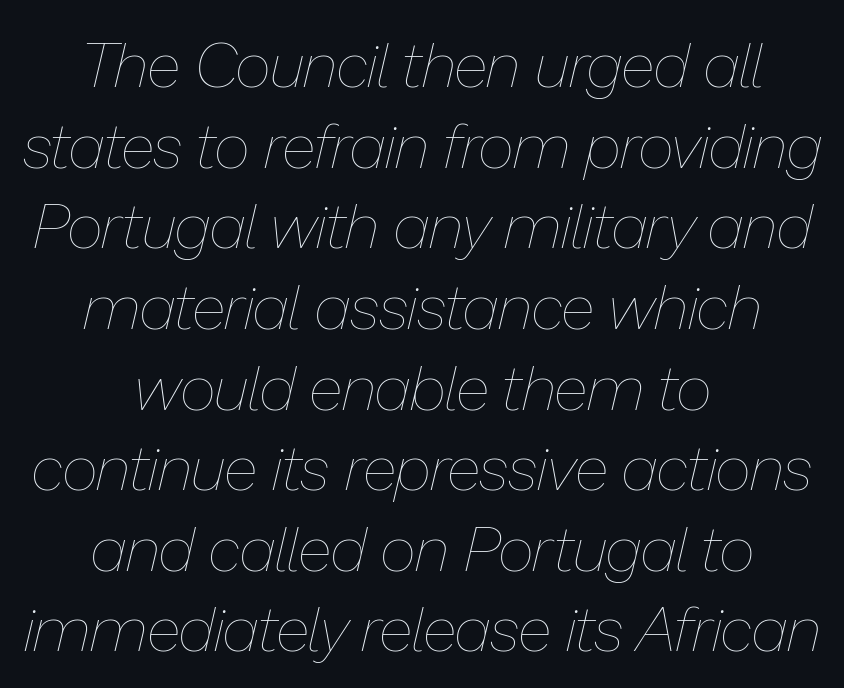
The image shows 63 px thin type, italic (leaning right); set centered, normal line spacing (1.28x), normal letter spacing, not underlined; low stroke contrast and a medium x-height.
